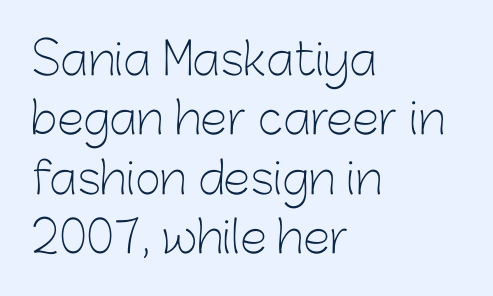
Q: Is the text bold? A: No.
Q: Is the text italic (slanted)? A: No, it is upright.
Q: Is the typeface a serif or a sans-serif typeface? A: Sans-serif.
Q: Is the text underlined? A: No.
Q: How is the paragraph aligned? A: Left-aligned.
Q: Is the spacing between letters normal or unusually wide? A: Normal.
Q: Is the spacing between lines tight, normal or loose? A: Normal.
Q: Width (condensed, normal, or wide)? A: Normal.
Q: Stroke contrast? A: Low.
Q: x-height? A: Medium.
Q: Monospaced? A: No.
